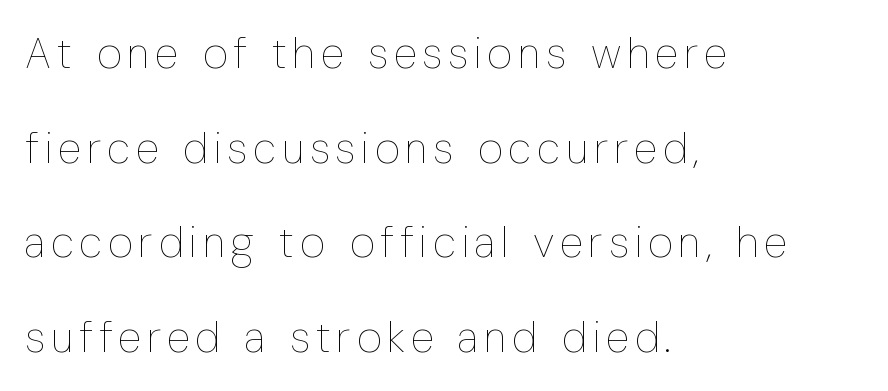
Q: Is the text bold? A: No.
Q: Is the text italic (slanted)? A: No, it is upright.
Q: Is the text underlined? A: No.
Q: How is the paragraph aligned? A: Left-aligned.
Q: Is the spacing between lines tight, normal or loose? A: Loose.
Q: Width (condensed, normal, or wide)? A: Condensed.
Q: Stroke contrast? A: Low.
Q: x-height? A: Medium.
Q: Monospaced? A: No.
